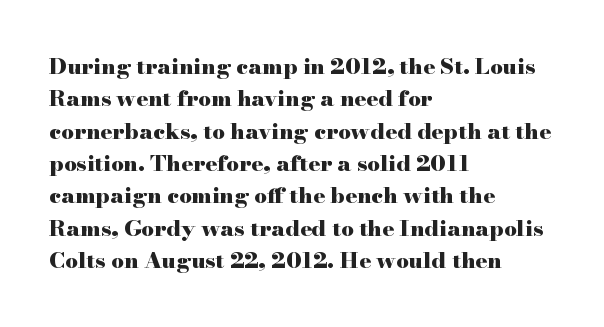
Q: Is the text bold? A: Yes.
Q: Is the text italic (slanted)? A: No, it is upright.
Q: Is the text underlined? A: No.
Q: How is the paragraph aligned? A: Left-aligned.
Q: Is the spacing between letters normal or unusually wide? A: Normal.
Q: Is the spacing between lines tight, normal or loose? A: Normal.
